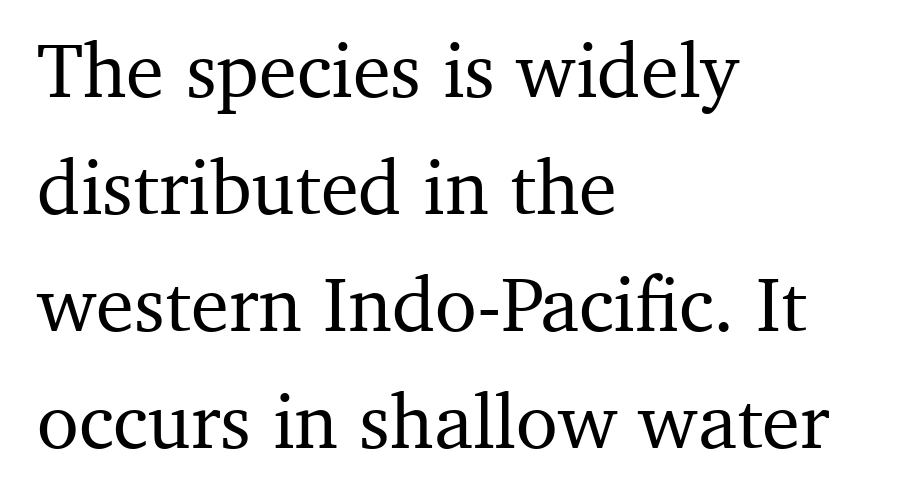
The image shows 77 px serif type, upright; set left-aligned, normal line spacing (1.52x), normal letter spacing, not underlined; medium stroke contrast and a medium x-height.
